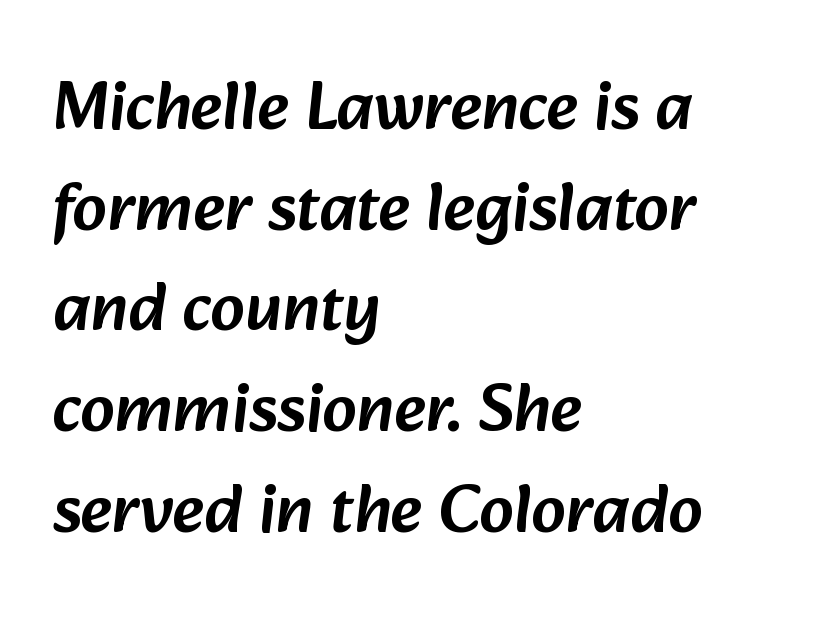
The image shows 69 px sans-serif type; set left-aligned, normal line spacing (1.46x), normal letter spacing, not underlined; low stroke contrast and a medium x-height.
